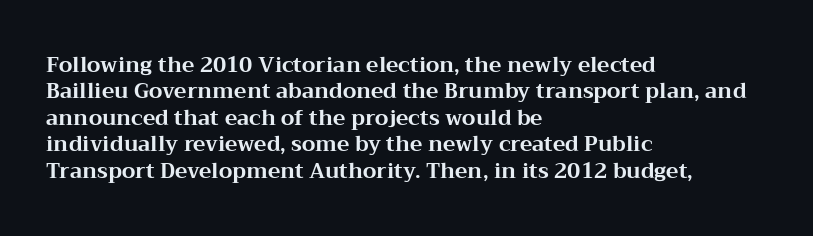
The image shows 21 px bold type, upright; set left-aligned, normal line spacing (1.26x), normal letter spacing, not underlined.
